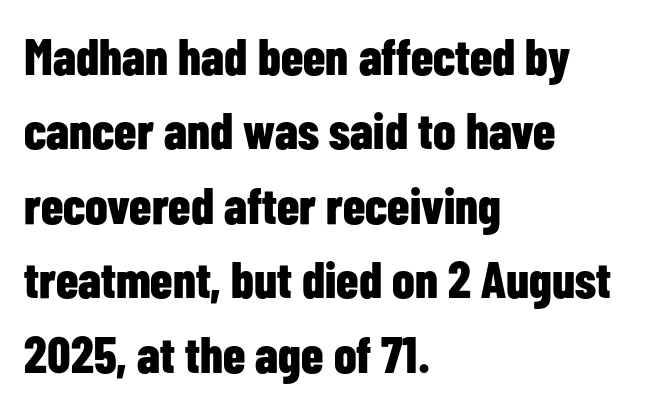
The image shows 51 px bold, condensed sans-serif type, upright; set left-aligned, normal line spacing (1.46x), normal letter spacing, not underlined; low stroke contrast and a medium x-height.
